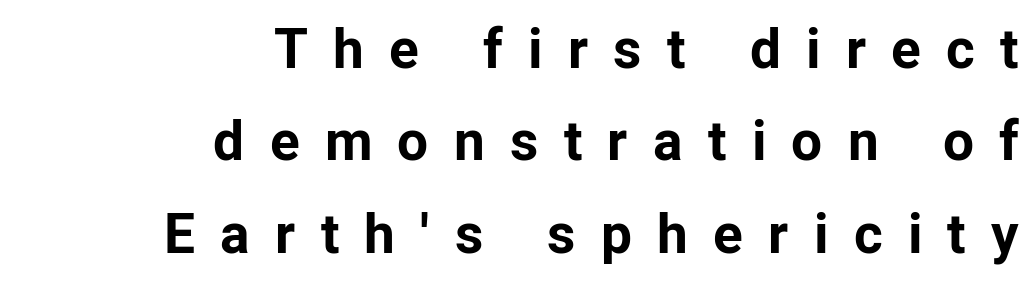
{"serif": "no", "italic": "no", "bold": "yes", "weight": "bold", "width": "normal", "stroke_contrast": "low", "x_height": "medium", "monospaced": "no", "underline": "no", "align": "right", "line_spacing": "normal", "line_spacing_ratio": 1.68, "letter_spacing": "wide", "letter_spacing_em": 0.46, "glyph_px": 55}
